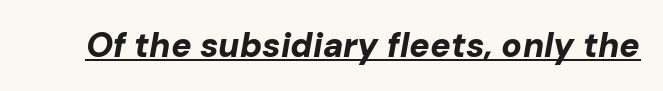
The image shows 34 px bold type, italic (leaning right); set normal letter spacing, underlined; low stroke contrast and a medium x-height.
